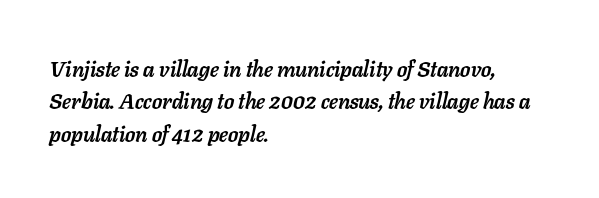
The image shows 22 px bold type, italic (leaning right); set left-aligned, normal line spacing (1.47x), normal letter spacing, not underlined.
